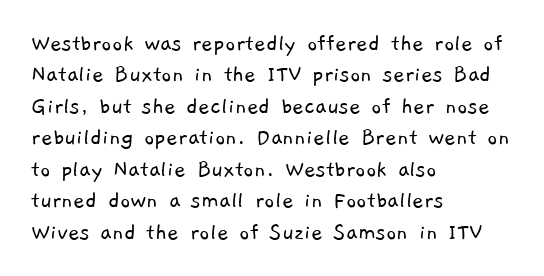
Q: Is the text bold? A: No.
Q: Is the text underlined? A: No.
Q: How is the paragraph aligned? A: Left-aligned.
Q: Is the spacing between letters normal or unusually wide? A: Normal.
Q: Is the spacing between lines tight, normal or loose? A: Normal.
